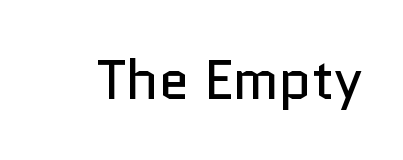
A typesetter would call this proportional, since set widths differ per character. The font sits on the lighter half of the weight spectrum, regular included. Italic? Not at all — the glyphs are vertical. Clear beneath every line of the passage. The letters sit at their default tracking, neither squeezed nor spread. This sample uses a sans-serif face.
